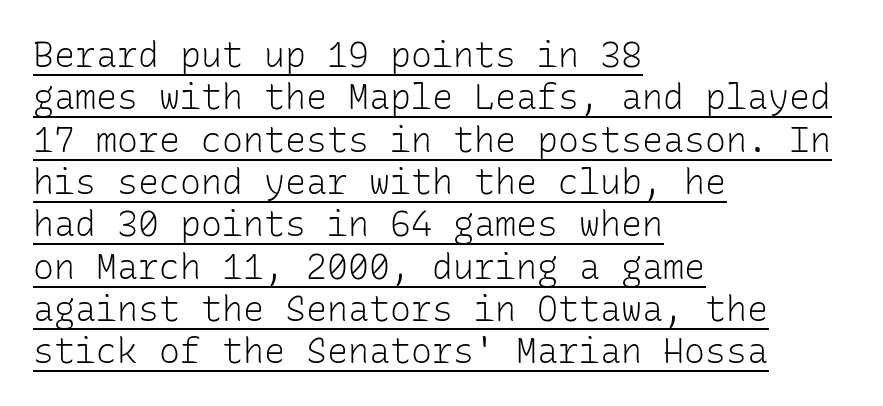
{"serif": "no", "italic": "no", "bold": "no", "weight": "light", "width": "normal", "stroke_contrast": "low", "x_height": "medium", "monospaced": "yes", "underline": "yes", "align": "left", "line_spacing_ratio": 1.21, "letter_spacing": "normal", "letter_spacing_em": 0.0, "glyph_px": 35}
